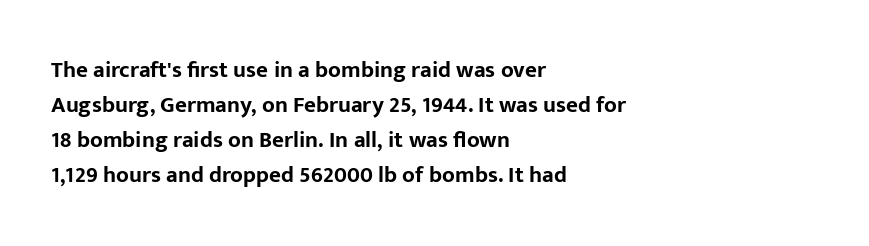
Q: Is the text bold? A: Yes.
Q: Is the text italic (slanted)? A: No, it is upright.
Q: Is the text underlined? A: No.
Q: How is the paragraph aligned? A: Left-aligned.
Q: Is the spacing between letters normal or unusually wide? A: Normal.
Q: Is the spacing between lines tight, normal or loose? A: Normal.
